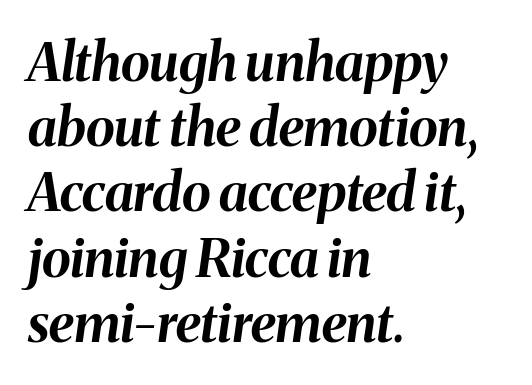
{"italic": "yes", "lean": "right", "slant_degrees": 8, "bold": "yes", "weight": "bold", "width": "normal", "stroke_contrast": "medium", "x_height": "medium", "monospaced": "no", "underline": "no", "align": "left", "line_spacing_ratio": 1.23, "letter_spacing": "normal", "letter_spacing_em": 0.0, "glyph_px": 53}
